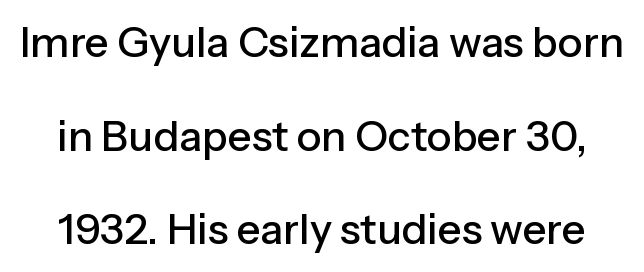
Every stem runs plumb, perpendicular to the baseline. What kind of face is this? One without serifs — a sans. The specimen omits any rule beneath the text block's lines. Between one letter and the next there's only the usual sliver of space. Character widths vary here, with narrow letters taking less room than wide ones. Summary of vertical rhythm: relaxed, with wide interline spacing.
